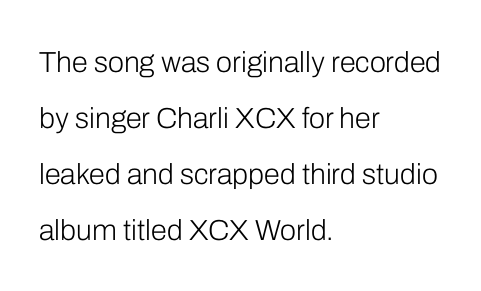
{"serif": "no", "italic": "no", "bold": "no", "weight": "light", "width": "normal", "stroke_contrast": "low", "x_height": "medium", "monospaced": "no", "underline": "no", "align": "left", "line_spacing": "loose", "line_spacing_ratio": 1.93, "letter_spacing": "normal", "letter_spacing_em": 0.0, "glyph_px": 29}
